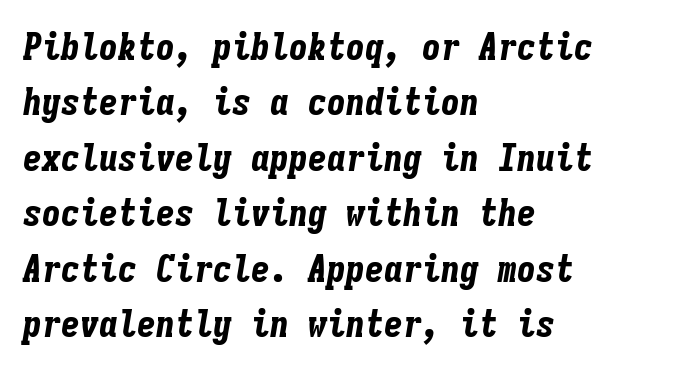
Q: Is the text bold? A: Yes.
Q: Is the text italic (slanted)? A: Yes, it leans right by about 9 degrees.
Q: Is the text underlined? A: No.
Q: How is the paragraph aligned? A: Left-aligned.
Q: Is the spacing between letters normal or unusually wide? A: Normal.
Q: Is the spacing between lines tight, normal or loose? A: Normal.
Q: Width (condensed, normal, or wide)? A: Condensed.
Q: Stroke contrast? A: Low.
Q: x-height? A: Medium.
Q: Monospaced? A: Yes.
